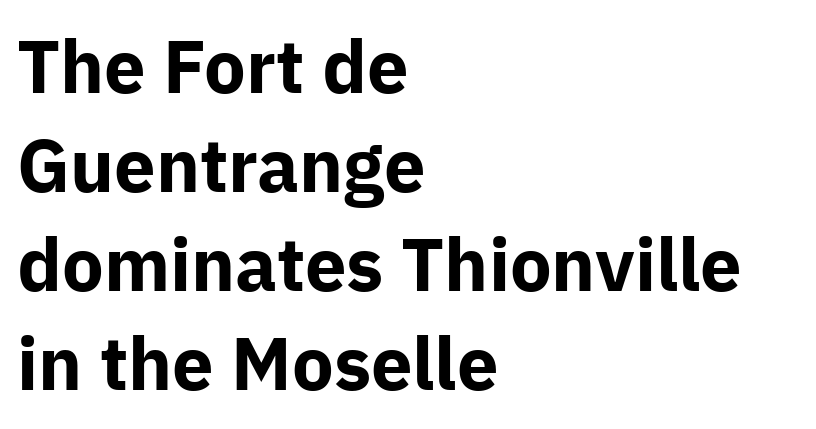
Q: Is the text bold? A: Yes.
Q: Is the text italic (slanted)? A: No, it is upright.
Q: Is the typeface a serif or a sans-serif typeface? A: Sans-serif.
Q: Is the text underlined? A: No.
Q: How is the paragraph aligned? A: Left-aligned.
Q: Is the spacing between letters normal or unusually wide? A: Normal.
Q: Is the spacing between lines tight, normal or loose? A: Normal.
Q: Width (condensed, normal, or wide)? A: Normal.
Q: Stroke contrast? A: Low.
Q: x-height? A: Medium.
Q: Monospaced? A: No.
